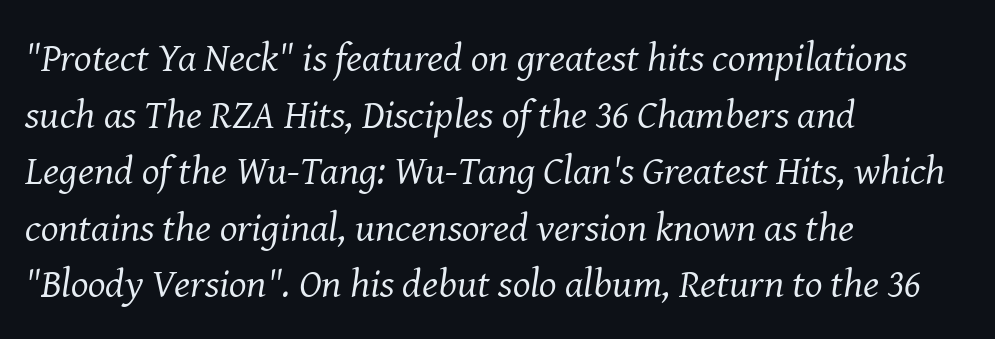
Stem width sits at or under what a default text font uses. Varying glyph widths throughout — classic text-font behaviour. The glyphs in this specimen are seriffed. Italic? Definitely — the glyphs are oblique. Visually the block forms a straight wall on the left and a jagged coastline on the right. Nobody drew a line under any word here.
